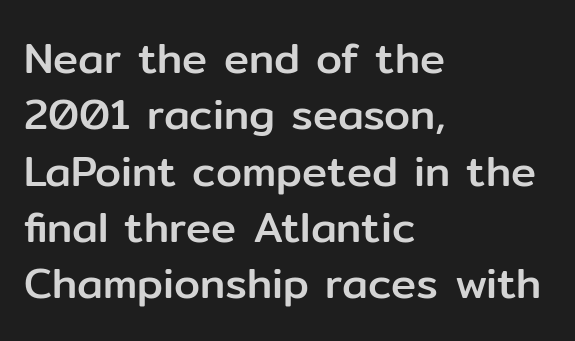
The image shows 42 px sans-serif type, upright; set left-aligned, normal line spacing (1.34x), normal letter spacing, not underlined; low stroke contrast and a medium x-height.
